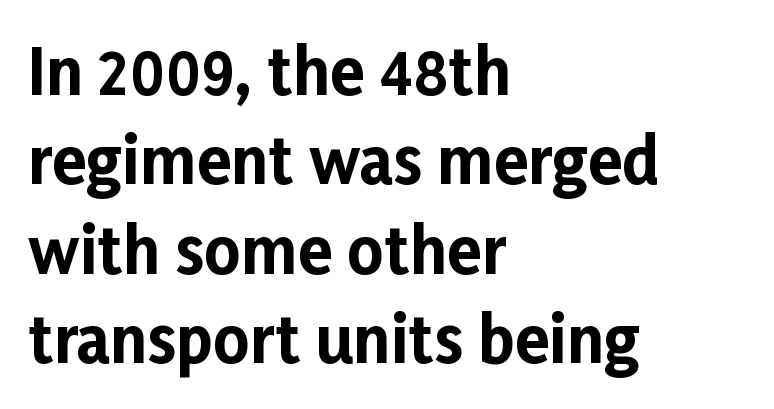
Teacher's note: observe the even left margin — that is flush-left alignment. Is there much room between lines? A standard amount, neither cramped nor airy. This sample has the flowing, uneven cadence of proportional lettering. Only glyphs here, with clear space below each row. You could call the tracking neutral — neither tight nor loose.
